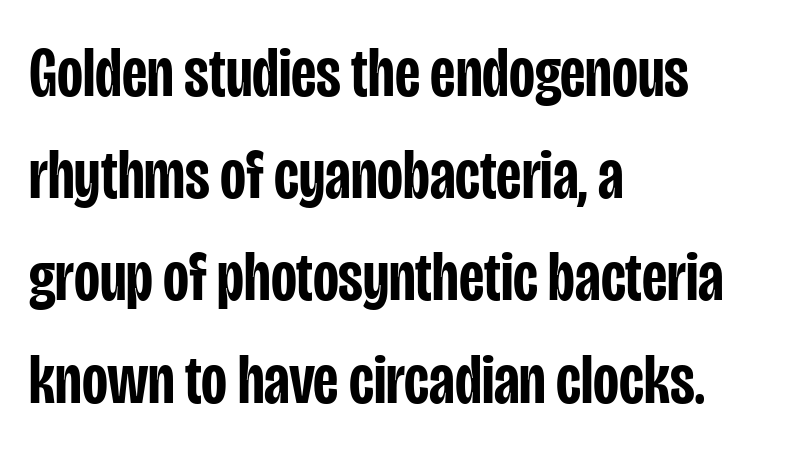
Underlining? Definitely not there. The font is running at a semibold setting, under full bold. In terms of leading, this rendering sits right in the middle. Nothing sits at the stroke ends, so this counts as sans-serif. Left-aligned paragraph, ragged on the right.
